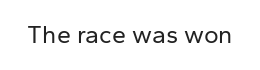
The image shows 25 px text type, upright; set normal letter spacing, not underlined.
